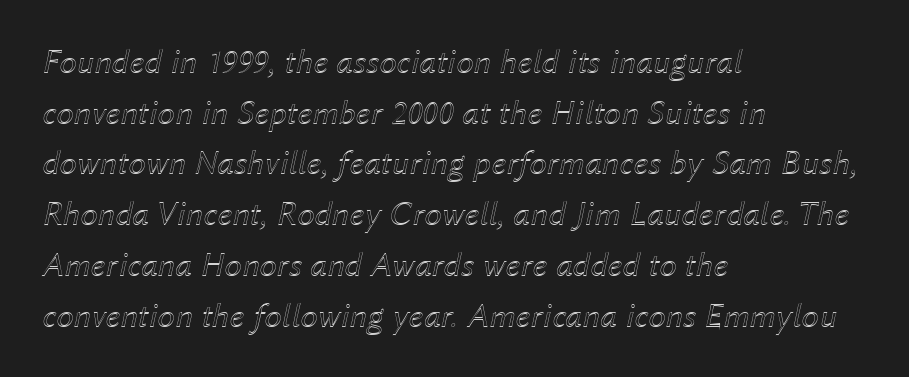
Each line starts at the same left margin while the right side varies. A typesetter would call this leading conventional body-copy spacing. No extra tracking has been applied to these lines. Character widths vary here, with narrow letters taking less room than wide ones.
